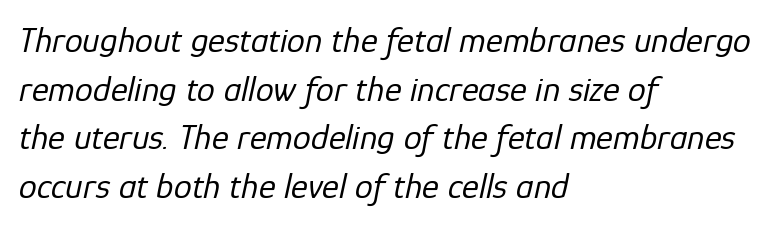
Q: Is the text bold? A: No.
Q: Is the text italic (slanted)? A: Yes, it leans right by about 12 degrees.
Q: Is the text underlined? A: No.
Q: How is the paragraph aligned? A: Left-aligned.
Q: Is the spacing between letters normal or unusually wide? A: Normal.
Q: Is the spacing between lines tight, normal or loose? A: Normal.
Q: Width (condensed, normal, or wide)? A: Normal.
Q: Stroke contrast? A: Low.
Q: x-height? A: Medium.
Q: Monospaced? A: No.
